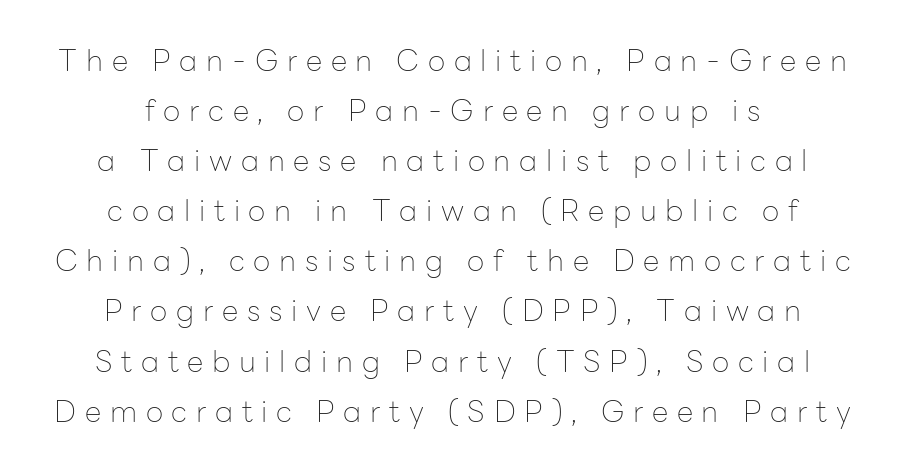
The words here are not underlined. The lines in this sample share a center point and differ in where they start and stop. You could only call the tracking loose — the letters float apart. Does the lettering tilt? It doesn't — this is upright.
